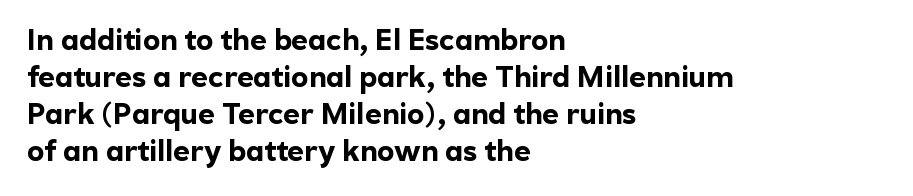
The image shows 29 px bold sans-serif type, upright; set left-aligned, normal line spacing (1.28x), normal letter spacing, not underlined; a medium x-height.
